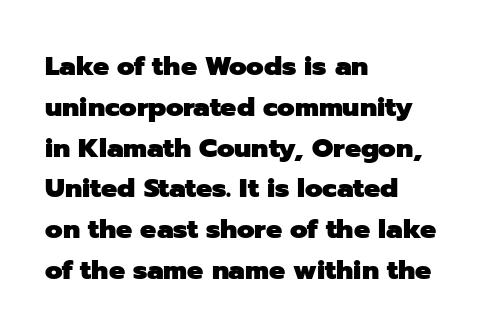
The image shows 27 px bold type, upright; set left-aligned, normal line spacing (1.51x), normal letter spacing, not underlined.
